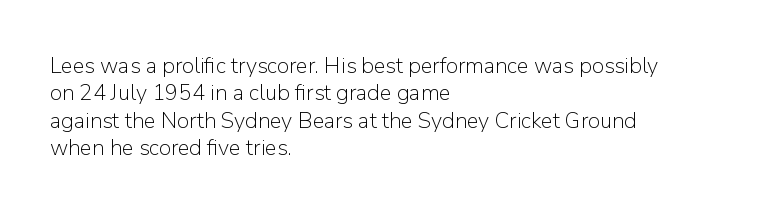
The image shows 22 px text type, upright; set left-aligned, line spacing 1.24x, normal letter spacing, not underlined.
